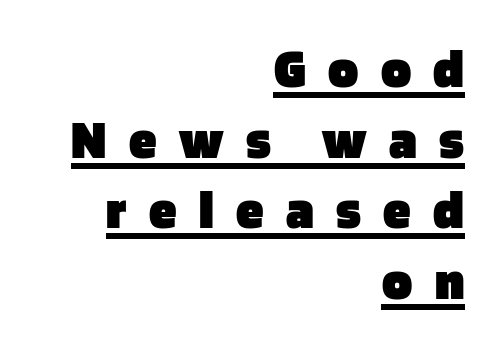
The passage shown is typed in a proportional face where columns would drift. The type is letterspaced generously, with wide tracking. Caption: multi-line text, flush right, ragged left. The axis of the letterforms is exactly vertical. The typesetter has applied underlining to the passage shown.
